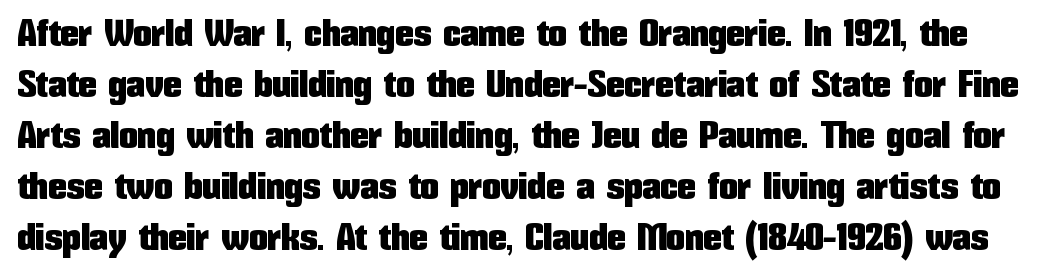
{"serif": "no", "italic": "no", "width": "condensed", "stroke_contrast": "low", "x_height": "medium", "monospaced": "no", "underline": "no", "line_spacing": "normal", "line_spacing_ratio": 1.38, "letter_spacing": "normal", "letter_spacing_em": 0.0, "glyph_px": 37}
